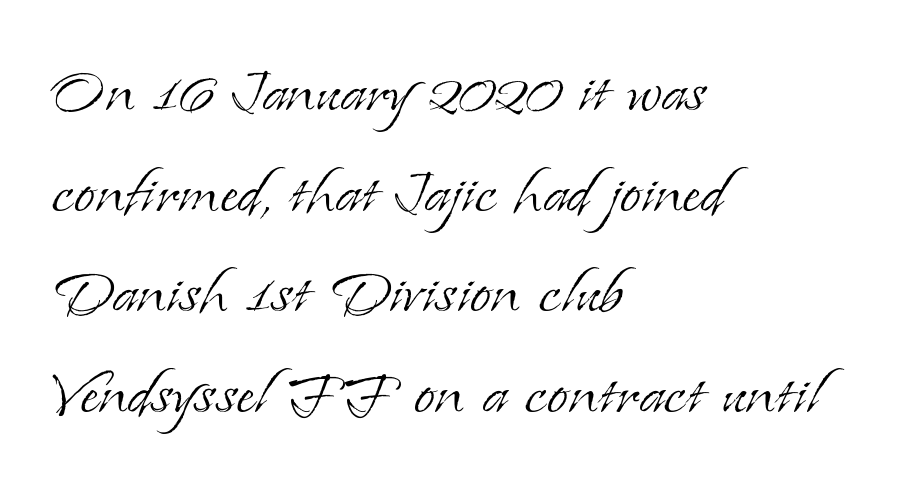
{"serif": "yes", "bold": "no", "weight": "light", "width": "normal", "stroke_contrast": "low", "x_height": "small", "monospaced": "no", "underline": "no", "align": "left", "line_spacing": "normal", "line_spacing_ratio": 1.29, "letter_spacing": "normal", "letter_spacing_em": 0.0, "glyph_px": 78}
